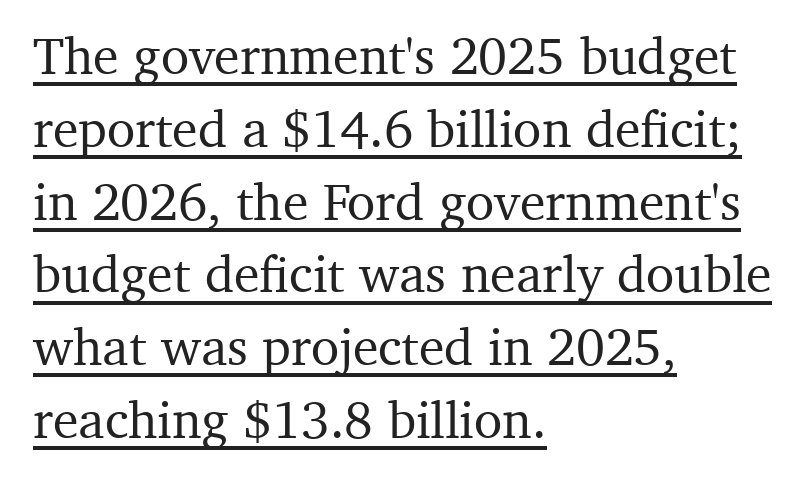
The image shows 52 px serif type, upright; set left-aligned, normal line spacing (1.4x), normal letter spacing, underlined; medium stroke contrast and a medium x-height.
